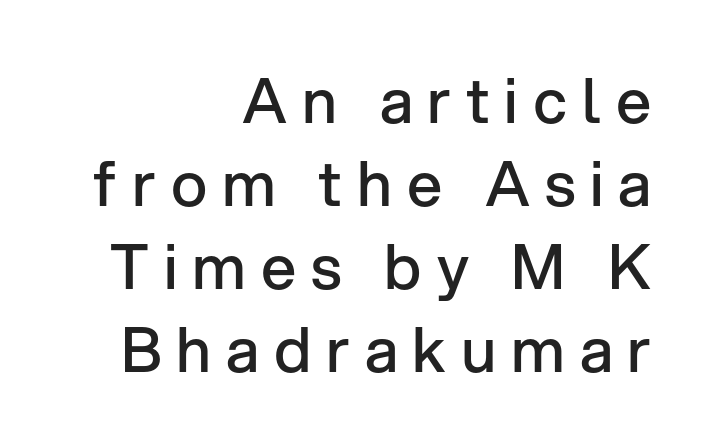
Does the leading feel generous? No, just average. Underline: absent. Varying glyph widths throughout — classic text-font behaviour. Letterform terminals end flat and unadorned throughout the passage. Loose tracking; the words dissolve into strings of separated letters.
